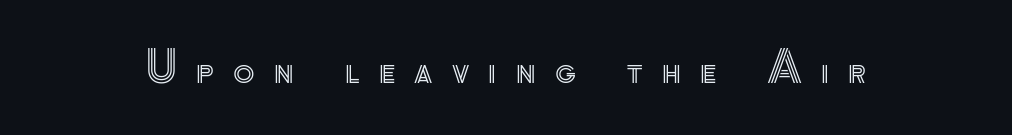
The image shows 44 px text type, upright; set unusually wide letter spacing (+0.44 em), not underlined; a small x-height.
